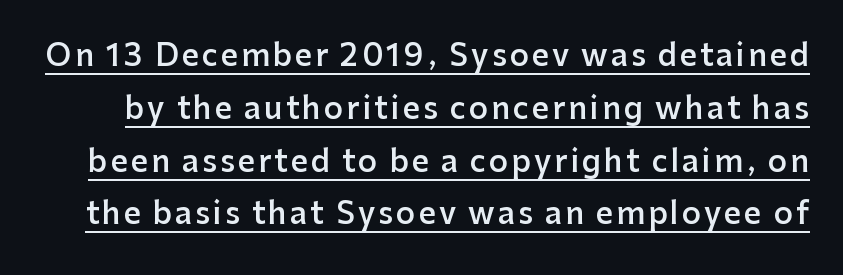
The image shows 30 px semibold sans-serif type, upright; set line spacing 1.76x, underlined; low stroke contrast and a medium x-height.
